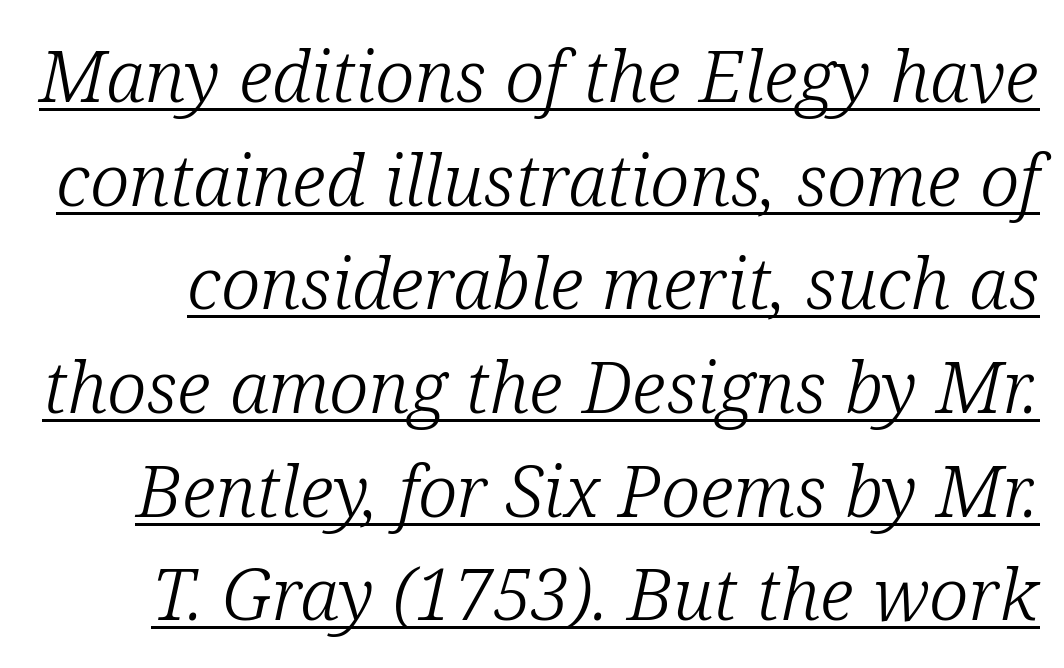
The font is comparable to plain body text, perhaps lighter. The line texture is even and compact thanks to regular tracking. The rendering uses natural spacing where letterforms have individual widths. Is the type slanted? Yes — the strokes lean at a clear angle.
